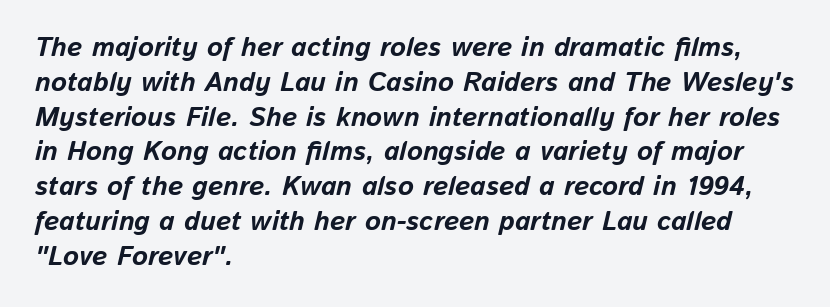
{"italic": "yes", "lean": "right", "slant_degrees": 13, "bold": "yes", "underline": "no", "align": "left", "line_spacing": "normal", "line_spacing_ratio": 1.29, "letter_spacing": "normal", "letter_spacing_em": 0.0, "glyph_px": 27}
